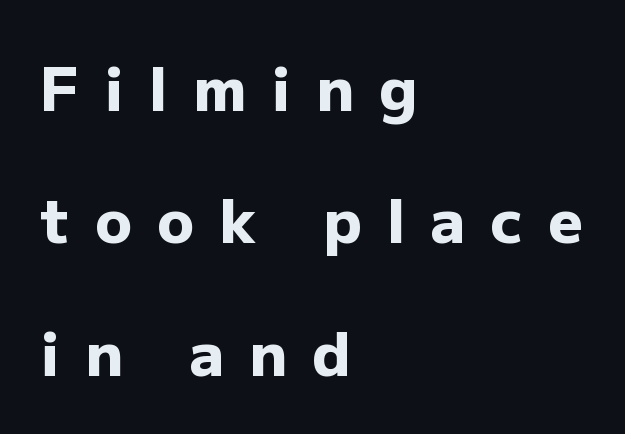
{"serif": "no", "italic": "no", "bold": "yes", "weight": "heavy", "width": "normal", "stroke_contrast": "low", "x_height": "medium", "monospaced": "no", "underline": "no", "align": "left", "line_spacing": "loose", "line_spacing_ratio": 2.17, "letter_spacing": "wide", "letter_spacing_em": 0.41, "glyph_px": 61}
